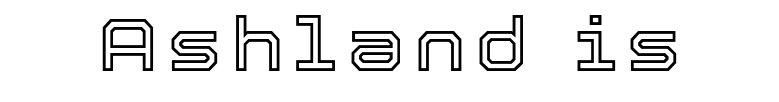
The image shows 73 px text type, upright; set not underlined; a medium x-height.
